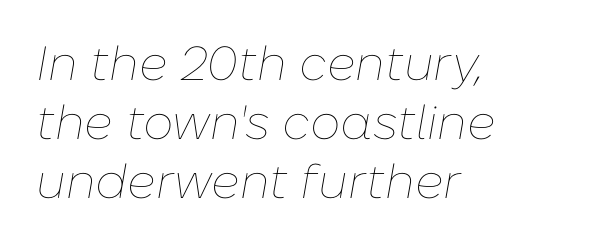
{"italic": "yes", "lean": "right", "slant_degrees": 10, "bold": "no", "weight": "thin", "width": "normal", "stroke_contrast": "low", "x_height": "medium", "monospaced": "no", "underline": "no", "align": "left", "line_spacing_ratio": 1.23, "letter_spacing": "normal", "letter_spacing_em": 0.0, "glyph_px": 48}
